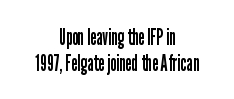
Q: Is the text bold? A: No.
Q: Is the text italic (slanted)? A: No, it is upright.
Q: Is the text underlined? A: No.
Q: How is the paragraph aligned? A: Centered.
Q: Is the spacing between letters normal or unusually wide? A: Normal.
Q: Is the spacing between lines tight, normal or loose? A: Tight.
